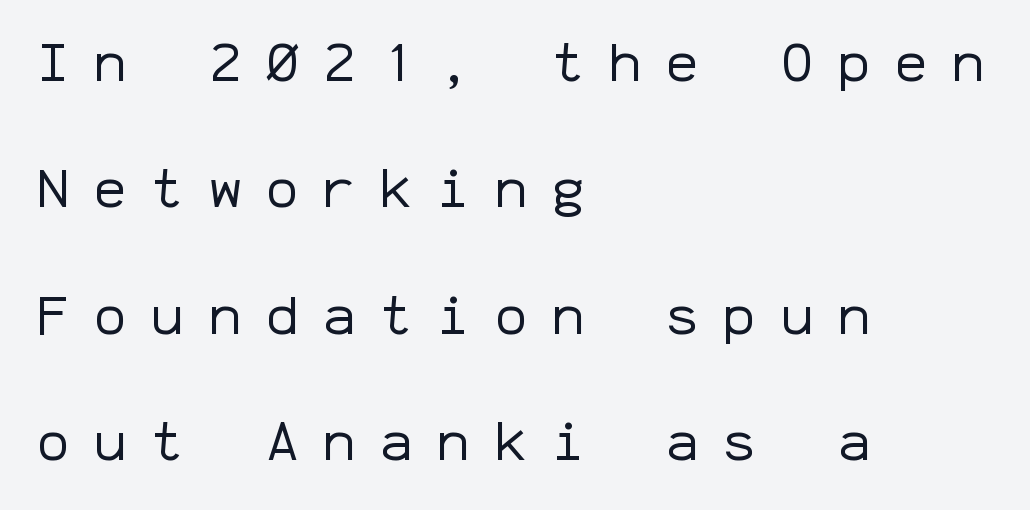
{"serif": "no", "italic": "no", "bold": "no", "weight": "regular", "width": "normal", "stroke_contrast": "low", "x_height": "medium", "monospaced": "yes", "underline": "no", "align": "left", "line_spacing": "loose", "line_spacing_ratio": 2.3, "letter_spacing": "wide", "letter_spacing_em": 0.44, "glyph_px": 55}
